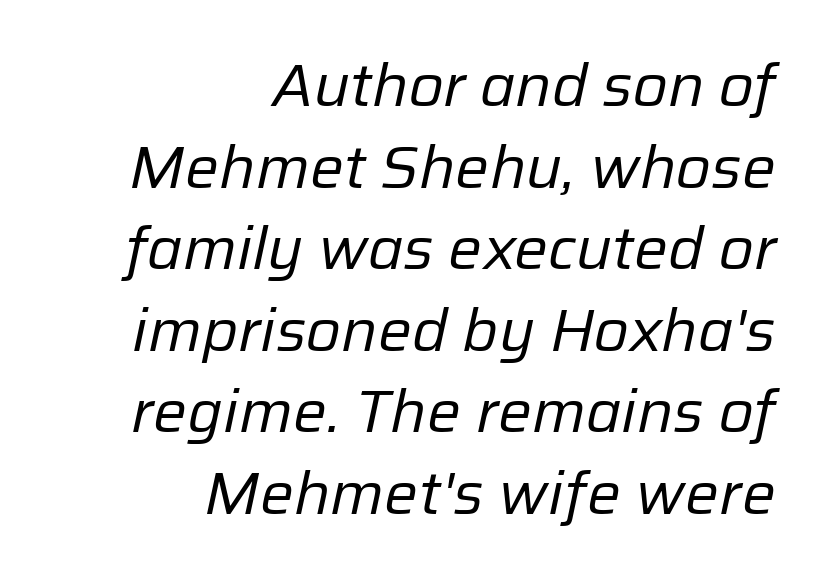
This rendering leaves character spacing at its baseline value. Only glyphs here, with clear space below each row. This block has exactly the height ordinary leading produces. Which margin do the lines hug? The right one — the left edge is uneven.
